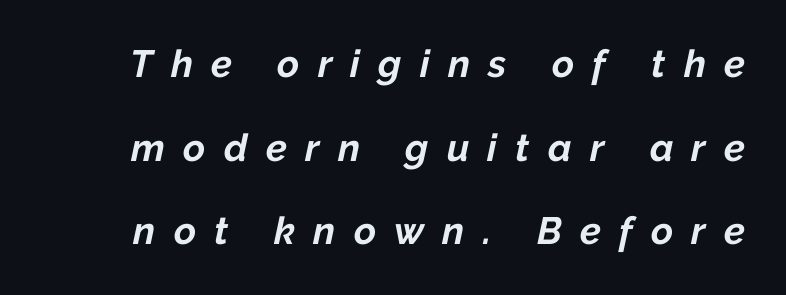
Q: Is the text bold? A: Yes.
Q: Is the text italic (slanted)? A: Yes, it leans right by about 12 degrees.
Q: Is the text underlined? A: No.
Q: Is the spacing between letters normal or unusually wide? A: Unusually wide.
Q: Is the spacing between lines tight, normal or loose? A: Loose.
Q: Width (condensed, normal, or wide)? A: Normal.
Q: Stroke contrast? A: Low.
Q: x-height? A: Medium.
Q: Monospaced? A: No.
